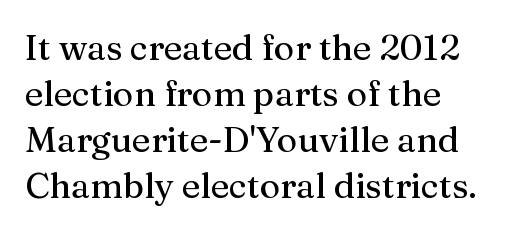
Q: Is the text italic (slanted)? A: No, it is upright.
Q: Is the typeface a serif or a sans-serif typeface? A: Serif.
Q: Is the text underlined? A: No.
Q: How is the paragraph aligned? A: Left-aligned.
Q: Is the spacing between letters normal or unusually wide? A: Normal.
Q: Is the spacing between lines tight, normal or loose? A: Normal.
Q: Width (condensed, normal, or wide)? A: Normal.
Q: Stroke contrast? A: Medium.
Q: x-height? A: Medium.
Q: Monospaced? A: No.
